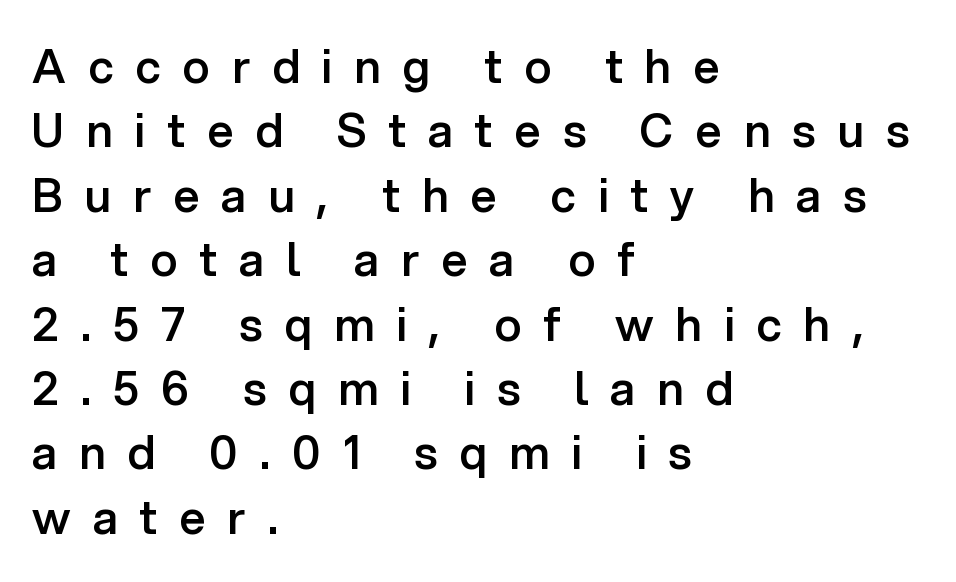
Q: Is the text bold? A: Semi-bold.
Q: Is the text italic (slanted)? A: No, it is upright.
Q: Is the typeface a serif or a sans-serif typeface? A: Sans-serif.
Q: Is the text underlined? A: No.
Q: How is the paragraph aligned? A: Left-aligned.
Q: Is the spacing between letters normal or unusually wide? A: Unusually wide.
Q: Is the spacing between lines tight, normal or loose? A: Normal.
Q: Width (condensed, normal, or wide)? A: Normal.
Q: Stroke contrast? A: Low.
Q: x-height? A: Medium.
Q: Monospaced? A: No.
